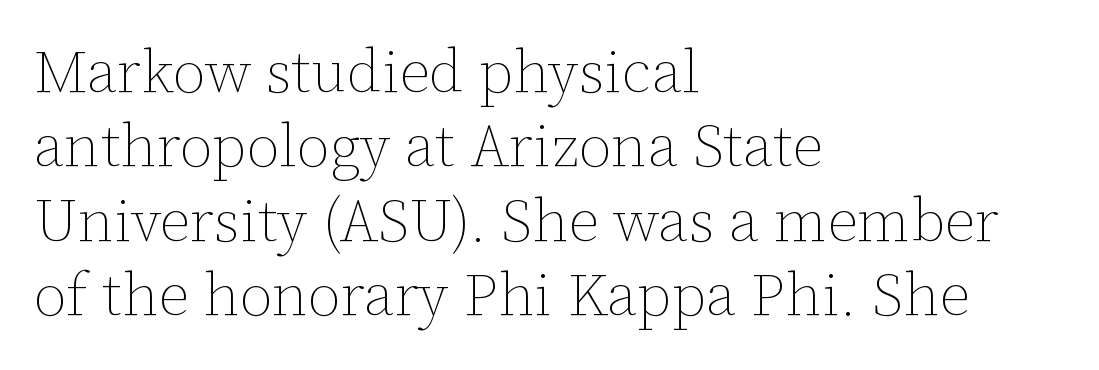
Underlining? Definitely not there. No chunkiness to these letters — they're not bold. Characters remain perfectly vertical along every line. Looks like regular typesetting: each glyph gets only the width it needs.
